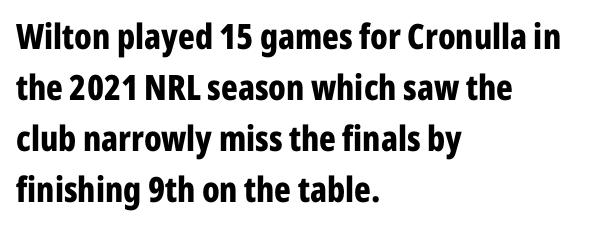
A typesetter would call this proportional, since set widths differ per character. The designer went with a sans here, leaving each stem footless. Line beginnings align vertically; line endings do not. Clear beneath every line of the passage.
